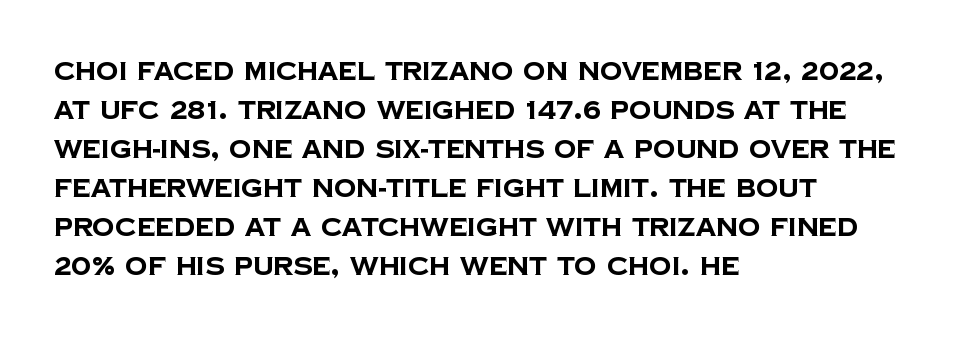
The area under the type is left untouched. Nobody touched the tracking dial on this one. Summary of vertical rhythm: regular, with standard interline spacing. These lines are set flush left with a ragged right edge. Typographic density is high because the face is bold.
